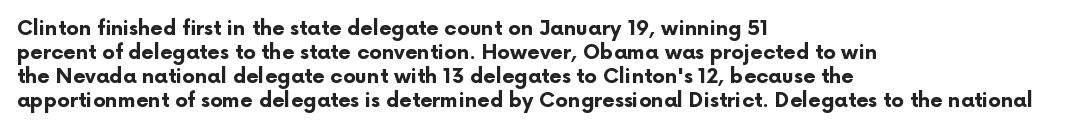
The image shows 20 px bold type, upright; set left-aligned, line spacing 1.2x, normal letter spacing, not underlined.
